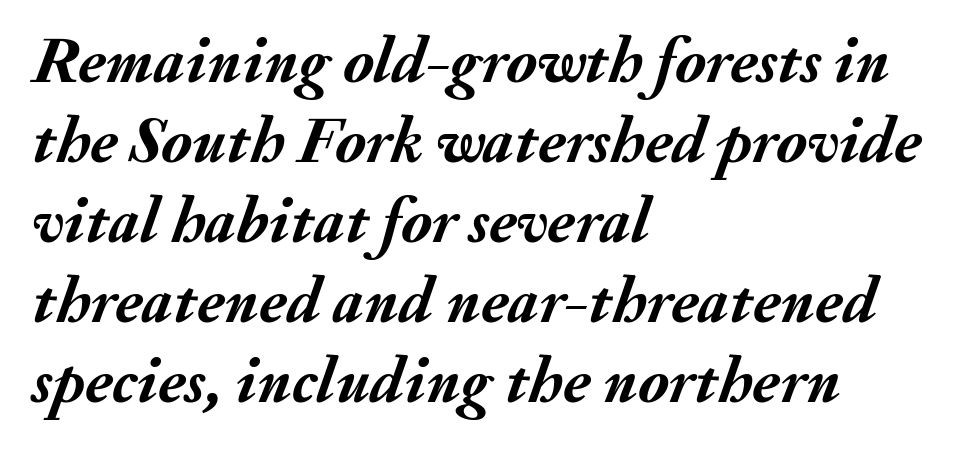
Here the glyphs are tracked normally, forming tight word shapes. The letters are bold, with thick, heavy strokes. Lines of text with bare space underneath. Caption: multi-line text, flush left, ragged right. Varying glyph widths throughout — classic text-font behaviour. In terms of posture, this sample is oblique.
